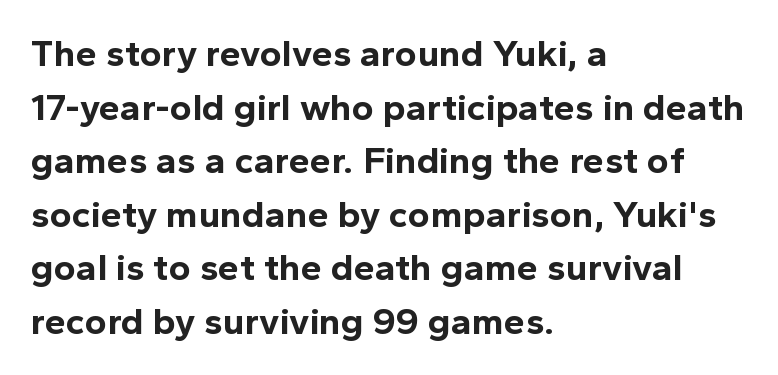
Q: Is the text bold? A: Yes.
Q: Is the text italic (slanted)? A: No, it is upright.
Q: Is the typeface a serif or a sans-serif typeface? A: Sans-serif.
Q: Is the text underlined? A: No.
Q: How is the paragraph aligned? A: Left-aligned.
Q: Is the spacing between letters normal or unusually wide? A: Normal.
Q: Is the spacing between lines tight, normal or loose? A: Normal.
Q: Width (condensed, normal, or wide)? A: Normal.
Q: x-height? A: Medium.
Q: Monospaced? A: No.
